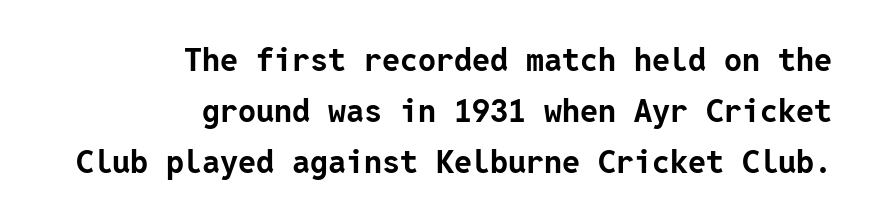
Q: Is the text bold? A: Yes.
Q: Is the text italic (slanted)? A: No, it is upright.
Q: Is the typeface a serif or a sans-serif typeface? A: Sans-serif.
Q: Is the text underlined? A: No.
Q: How is the paragraph aligned? A: Right-aligned.
Q: Is the spacing between letters normal or unusually wide? A: Normal.
Q: Is the spacing between lines tight, normal or loose? A: Normal.
Q: Width (condensed, normal, or wide)? A: Normal.
Q: Stroke contrast? A: Low.
Q: x-height? A: Medium.
